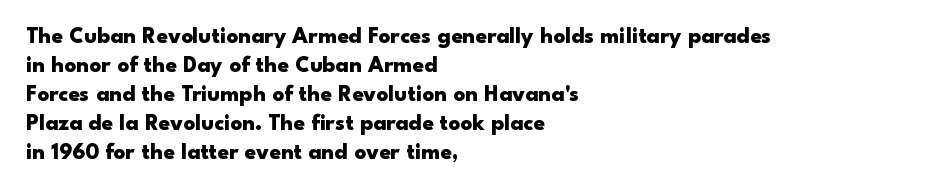
Q: Is the text bold? A: Yes.
Q: Is the text italic (slanted)? A: No, it is upright.
Q: Is the text underlined? A: No.
Q: How is the paragraph aligned? A: Left-aligned.
Q: Is the spacing between letters normal or unusually wide? A: Normal.
Q: Is the spacing between lines tight, normal or loose? A: Normal.
